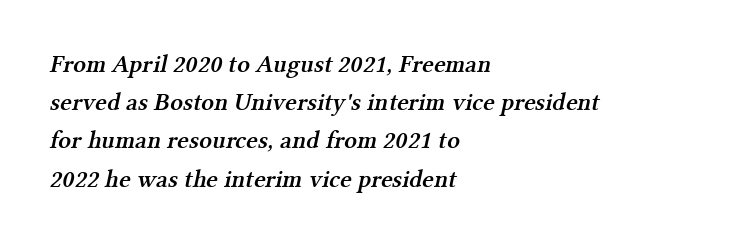
The image shows 25 px text type; set left-aligned, normal line spacing (1.53x), normal letter spacing, not underlined.
